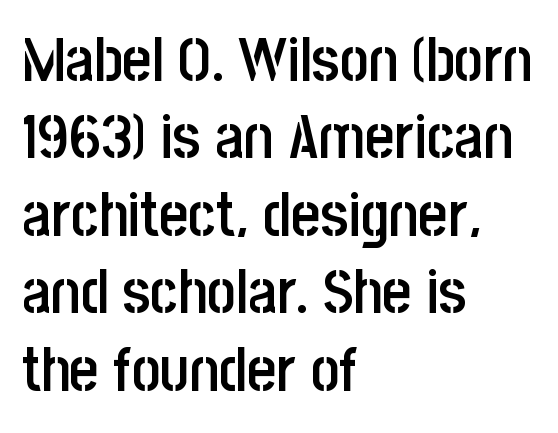
{"serif": "no", "italic": "no", "bold": "semi", "weight": "semibold", "width": "condensed", "stroke_contrast": "low", "x_height": "large", "monospaced": "no", "underline": "no", "align": "left", "line_spacing": "normal", "line_spacing_ratio": 1.25, "letter_spacing": "normal", "letter_spacing_em": 0.0, "glyph_px": 62}
